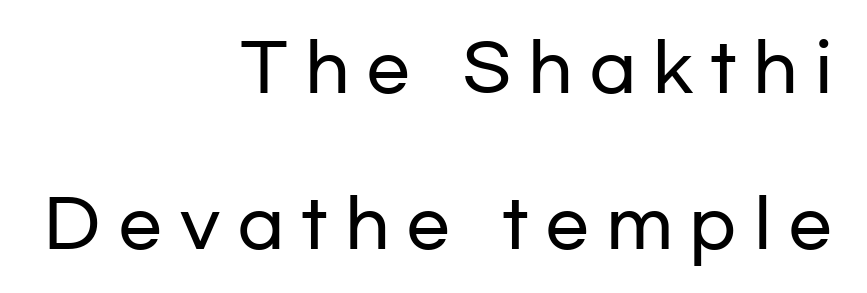
The image shows 66 px wide sans-serif type, upright; set right-aligned, loose line spacing (2.36x), unusually wide letter spacing (+0.25 em), not underlined; low stroke contrast and a medium x-height.
